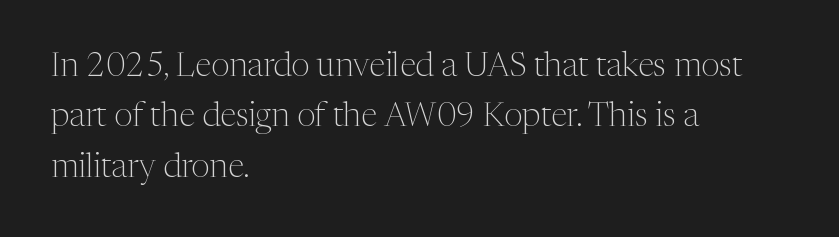
The image shows 33 px light serif type, upright; set left-aligned, normal line spacing (1.53x), normal letter spacing, not underlined; medium stroke contrast and a medium x-height.
